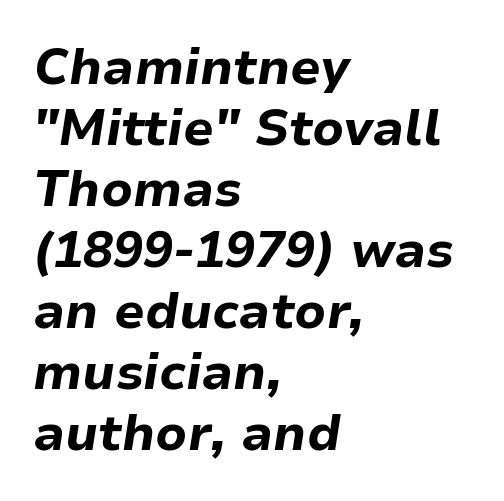
Q: Is the text bold? A: Yes.
Q: Is the text italic (slanted)? A: Yes, it leans right by about 9 degrees.
Q: Is the text underlined? A: No.
Q: How is the paragraph aligned? A: Left-aligned.
Q: Is the spacing between letters normal or unusually wide? A: Normal.
Q: Width (condensed, normal, or wide)? A: Normal.
Q: Stroke contrast? A: Low.
Q: x-height? A: Medium.
Q: Monospaced? A: No.
